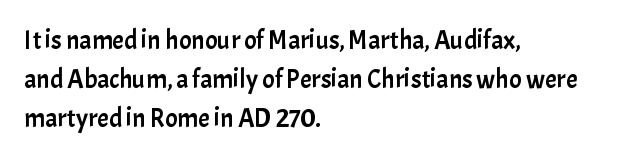
{"italic": "no", "underline": "no", "align": "left", "line_spacing": "normal", "line_spacing_ratio": 1.5, "letter_spacing": "normal", "letter_spacing_em": 0.0, "glyph_px": 26}
